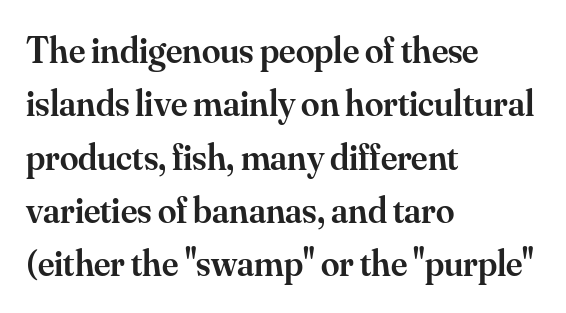
{"serif": "yes", "italic": "no", "bold": "semi", "weight": "semibold", "width": "normal", "stroke_contrast": "medium", "x_height": "small", "monospaced": "no", "underline": "no", "align": "left", "line_spacing": "normal", "line_spacing_ratio": 1.44, "letter_spacing": "normal", "letter_spacing_em": 0.0, "glyph_px": 37}
